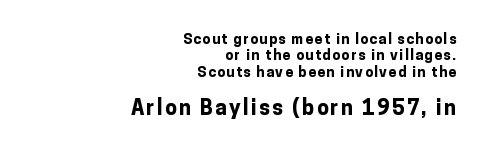
Q: Is the text bold? A: Yes.
Q: Is the text italic (slanted)? A: No, it is upright.
Q: Is the text underlined? A: No.
Q: How is the paragraph aligned? A: Right-aligned.
Q: Which block of text is set in a larger size, the first (top) or the second (bottom)? A: The second (bottom) one.
